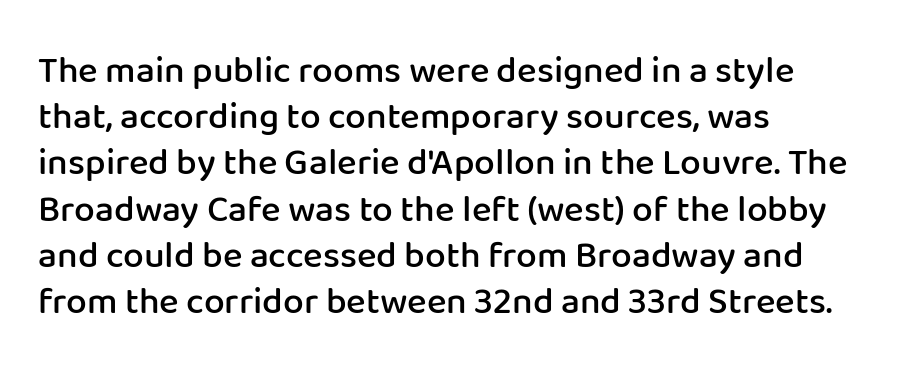
Here the designer chose a conventional face with non-uniform glyph widths. The words here are not underlined. No feet cap the strokes, marking this as sans-serif type. How heavy is the stroke? Medium-heavy — a semibold, shy of bold. The passage is arranged the way most books set body copy — flush left.
